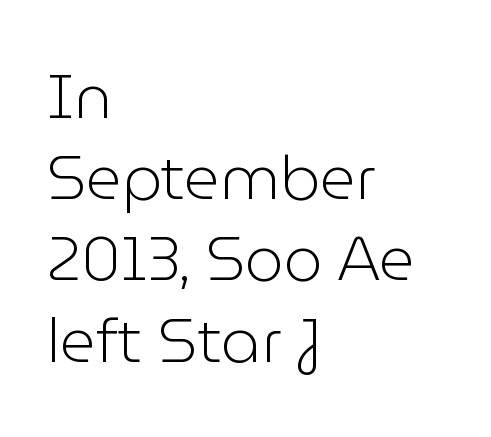
{"serif": "no", "italic": "no", "bold": "no", "weight": "light", "width": "normal", "stroke_contrast": "low", "x_height": "medium", "monospaced": "no", "underline": "no", "align": "left", "line_spacing": "normal", "line_spacing_ratio": 1.31, "letter_spacing": "normal", "letter_spacing_em": 0.0, "glyph_px": 62}
